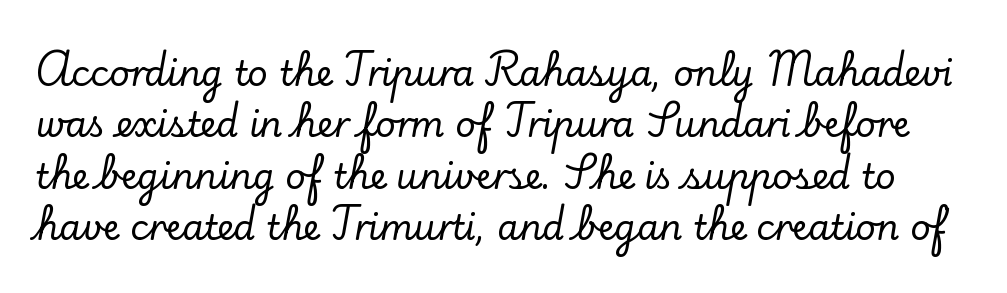
Q: Is the text italic (slanted)? A: Yes.
Q: Is the typeface a serif or a sans-serif typeface? A: Serif.
Q: Is the text underlined? A: No.
Q: Is the spacing between letters normal or unusually wide? A: Normal.
Q: Is the spacing between lines tight, normal or loose? A: Normal.
Q: Width (condensed, normal, or wide)? A: Normal.
Q: Stroke contrast? A: Low.
Q: x-height? A: Small.
Q: Monospaced? A: No.
